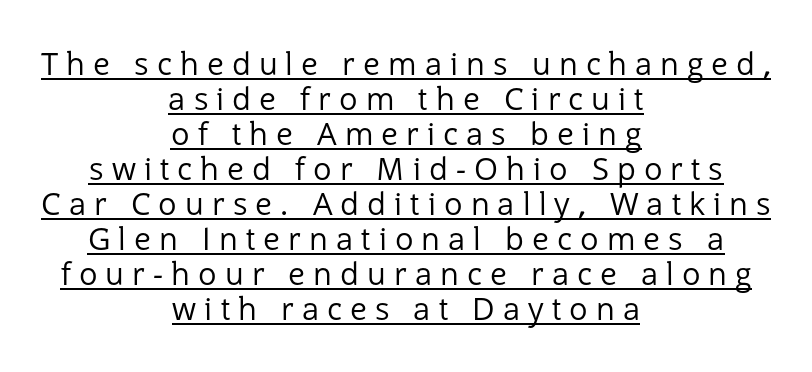
The image shows 31 px regular-weight sans-serif type, upright; set centered, tight line spacing (1.13x), unusually wide letter spacing (+0.26 em), underlined; low stroke contrast and a medium x-height.
